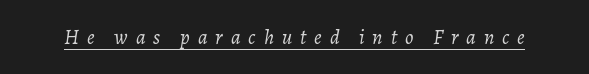
The image shows 21 px text type, italic (leaning right); set unusually wide letter spacing (+0.38 em), underlined.
